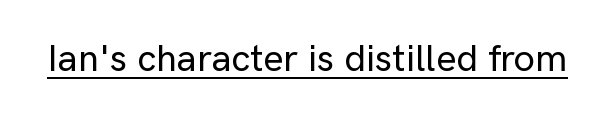
The image shows 38 px sans-serif type, upright; set normal letter spacing, underlined; low stroke contrast and a medium x-height.
